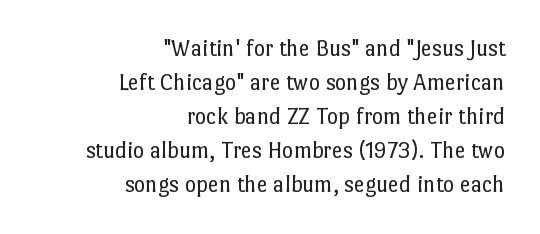
Q: Is the text bold? A: No.
Q: Is the text italic (slanted)? A: No, it is upright.
Q: Is the text underlined? A: No.
Q: How is the paragraph aligned? A: Right-aligned.
Q: Is the spacing between letters normal or unusually wide? A: Normal.
Q: Is the spacing between lines tight, normal or loose? A: Normal.
